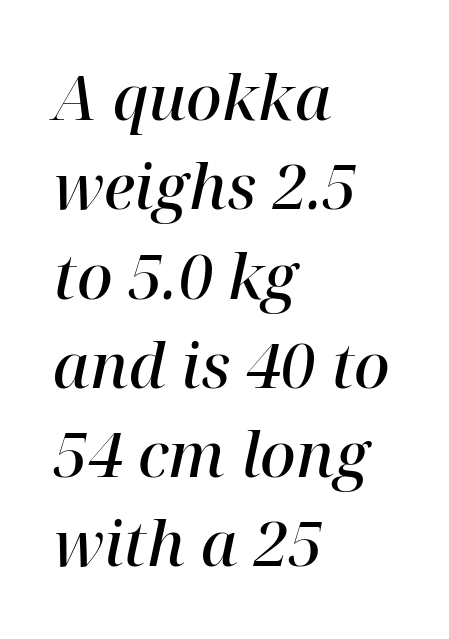
{"serif": "yes", "italic": "yes", "lean": "right", "slant_degrees": 12, "bold": "semi", "weight": "semibold", "width": "normal", "stroke_contrast": "high", "x_height": "medium", "monospaced": "no", "underline": "no", "align": "left", "line_spacing": "normal", "line_spacing_ratio": 1.44, "letter_spacing": "normal", "letter_spacing_em": 0.0, "glyph_px": 62}
